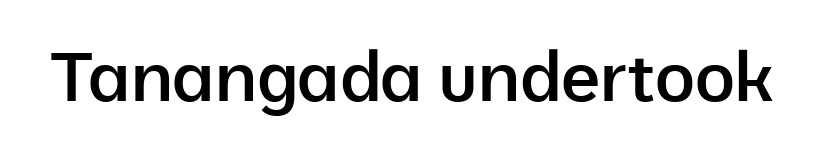
Q: Is the text bold? A: Semi-bold.
Q: Is the text italic (slanted)? A: No, it is upright.
Q: Is the typeface a serif or a sans-serif typeface? A: Sans-serif.
Q: Is the text underlined? A: No.
Q: Is the spacing between letters normal or unusually wide? A: Normal.
Q: Width (condensed, normal, or wide)? A: Normal.
Q: Stroke contrast? A: Low.
Q: x-height? A: Medium.
Q: Monospaced? A: No.
